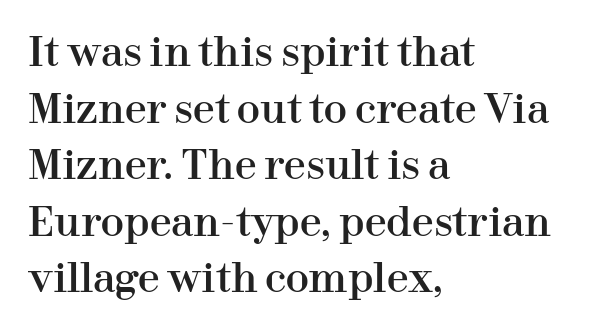
The face used here is proportionally spaced, like ordinary book or web type. Italic? Not at all — the glyphs are vertical. The gaps between neighbouring characters are ordinary and unremarkable. Check the space under the baseline: it is left empty.
